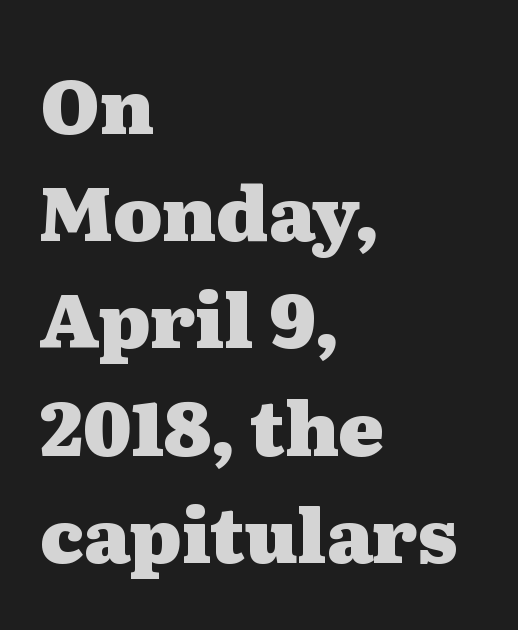
The image shows 75 px heavy, wide serif type, upright; set left-aligned, normal line spacing (1.43x), normal letter spacing, not underlined; medium stroke contrast and a medium x-height.
